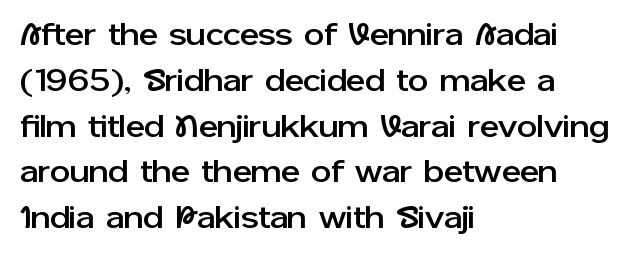
One-word summary of the alignment: left. The gap between lines stays unmarked. These lines are rendered in a variable-pitch font. Nope, not italic — everything's standing straight.
